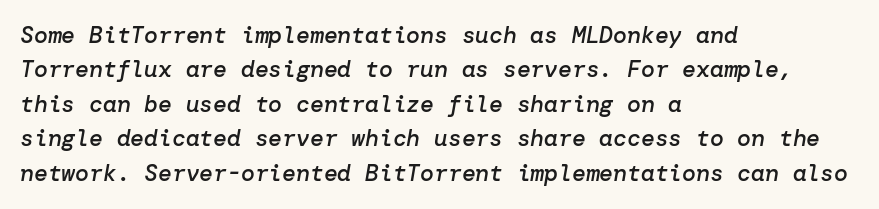
{"italic": "yes", "lean": "right", "slant_degrees": 10, "bold": "semi", "underline": "no", "align": "left", "line_spacing": "normal", "line_spacing_ratio": 1.5, "letter_spacing": "normal", "letter_spacing_em": 0.0, "glyph_px": 23}
